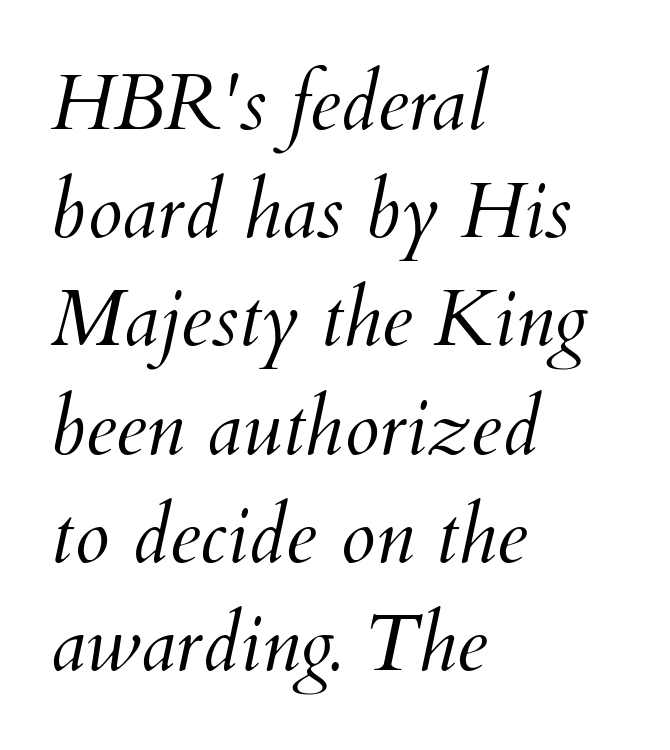
{"italic": "yes", "lean": "right", "slant_degrees": 12, "bold": "no", "weight": "light", "width": "normal", "stroke_contrast": "medium", "x_height": "small", "monospaced": "no", "underline": "no", "align": "left", "line_spacing": "normal", "line_spacing_ratio": 1.37, "letter_spacing": "normal", "letter_spacing_em": 0.0, "glyph_px": 79}
